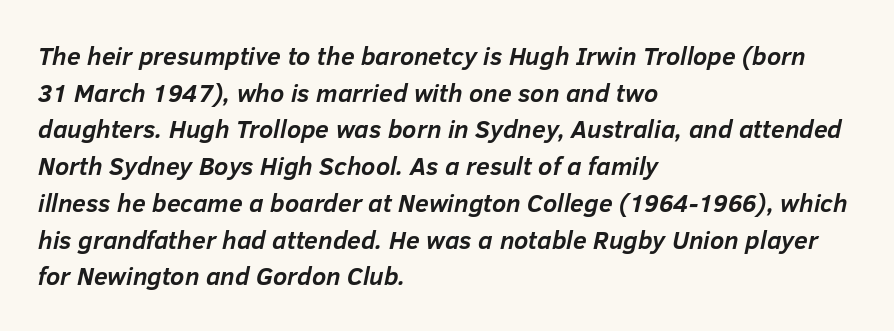
Quick note: underline off. Typeset ragged right — the left edge is the straight one. You can tell it's italic because the verticals aren't actually vertical. This rendering leaves character spacing at its baseline value.
